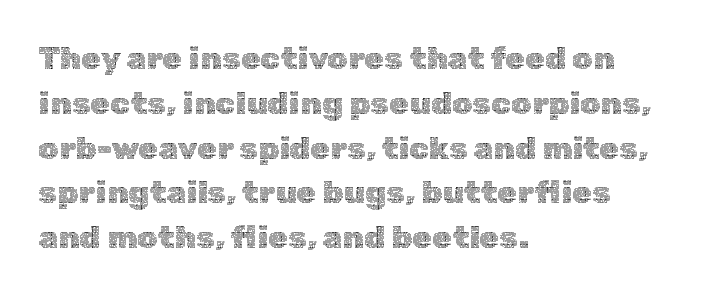
{"italic": "no", "bold": "no", "weight": "thin", "width": "normal", "x_height": "medium", "monospaced": "no", "underline": "no", "align": "left", "line_spacing": "normal", "line_spacing_ratio": 1.4, "letter_spacing": "normal", "letter_spacing_em": 0.0, "glyph_px": 32}
